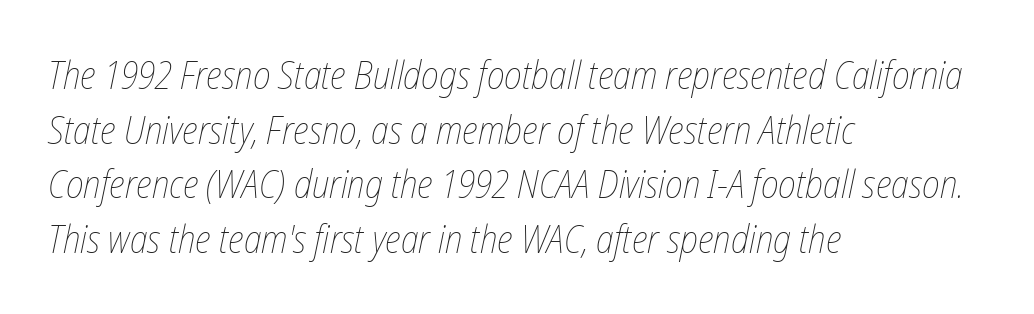
The image shows 38 px thin, condensed type, italic (leaning right); set left-aligned, normal line spacing (1.44x), normal letter spacing, not underlined; low stroke contrast and a medium x-height.
